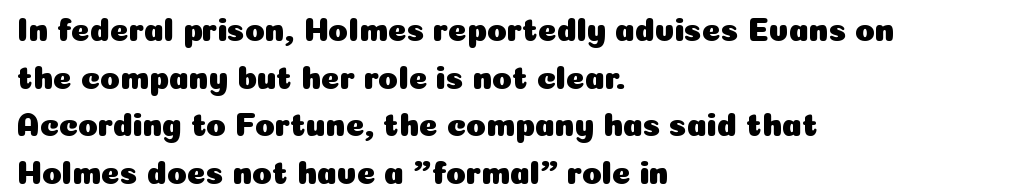
{"serif": "no", "italic": "no", "width": "normal", "stroke_contrast": "low", "x_height": "medium", "monospaced": "no", "underline": "no", "align": "left", "line_spacing": "normal", "line_spacing_ratio": 1.49, "letter_spacing": "normal", "letter_spacing_em": 0.0, "glyph_px": 32}
